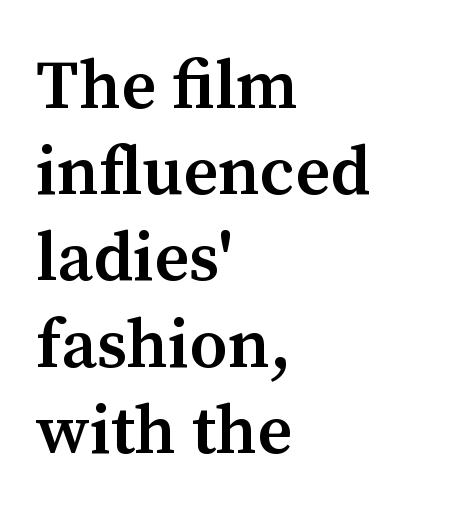
{"serif": "yes", "italic": "no", "bold": "semi", "weight": "semibold", "width": "normal", "stroke_contrast": "medium", "x_height": "medium", "monospaced": "no", "underline": "no", "align": "left", "line_spacing": "normal", "line_spacing_ratio": 1.25, "letter_spacing": "normal", "letter_spacing_em": 0.0, "glyph_px": 69}
